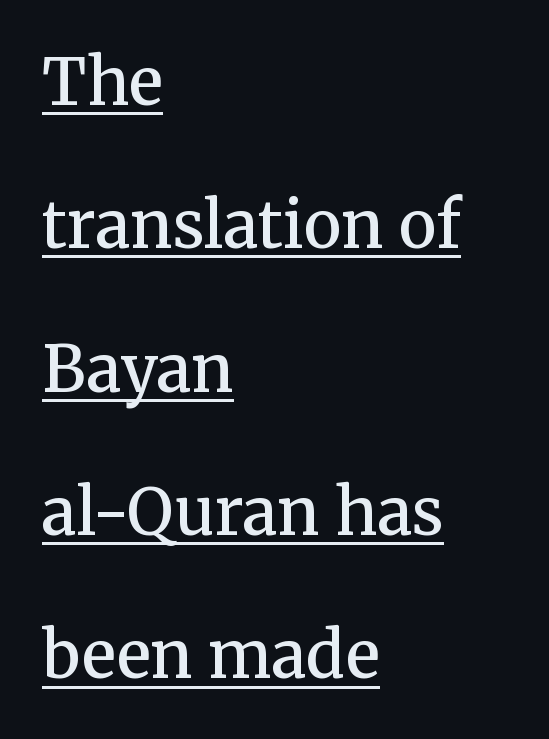
The rendering anchors every line to the left-hand side. This sample uses an upright cut, with every glyph sitting square on the baseline. The rendering uses a semibold face; strokes are thickened but not to full bold. Nobody touched the tracking dial on this one. Varying glyph widths throughout — classic text-font behaviour.
